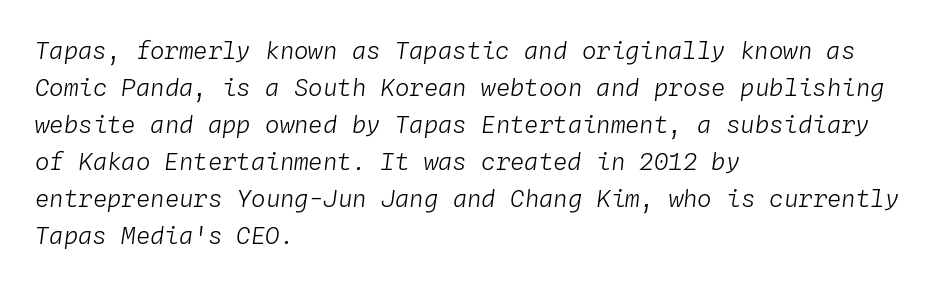
The image shows 24 px text type, italic (leaning right); set left-aligned, normal line spacing (1.54x), normal letter spacing, not underlined.
